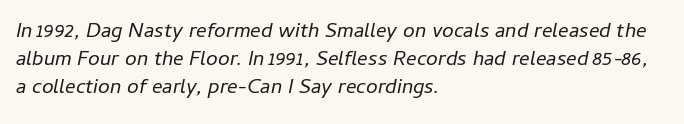
This block has exactly the height ordinary leading produces. Posture: slanted. Caption: face not bold, strokes unweighted. The string is rendered with underlining switched off. This sample is left-justified, so line endings fall wherever the words run out.
